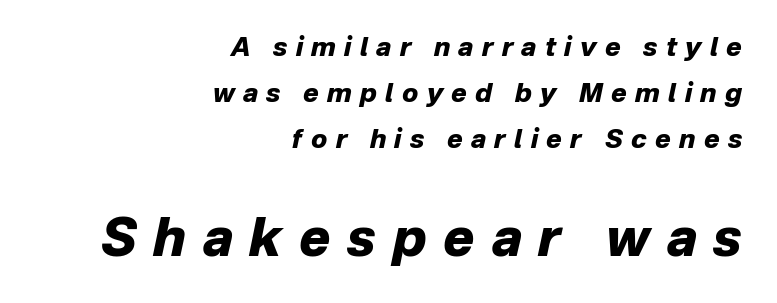
Q: Is the text bold? A: Yes.
Q: Is the text italic (slanted)? A: Yes, it leans right by about 12 degrees.
Q: Is the text underlined? A: No.
Q: How is the paragraph aligned? A: Right-aligned.
Q: Is the spacing between letters normal or unusually wide? A: Unusually wide.
Q: Which block of text is set in a larger size, the first (top) or the second (bottom)? A: The second (bottom) one.
Q: Width (condensed, normal, or wide)? A: Normal.
Q: Stroke contrast? A: Low.
Q: x-height? A: Medium.
Q: Monospaced? A: No.
